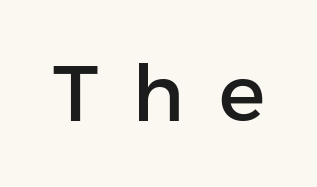
The image shows 78 px sans-serif type, upright; set unusually wide letter spacing (+0.44 em), not underlined; low stroke contrast and a medium x-height.
